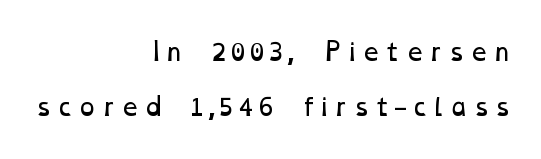
Q: Is the text bold? A: No.
Q: Is the text underlined? A: No.
Q: How is the paragraph aligned? A: Right-aligned.
Q: Is the spacing between lines tight, normal or loose? A: Loose.
